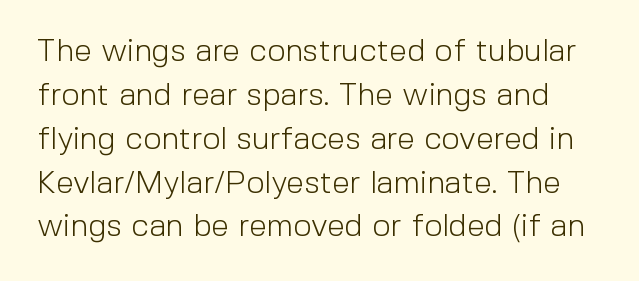
No chunkiness to these letters — they're not bold. You can tell from the bare stems that sans-serif type was used. The letters advance in unequal steps, a hallmark of proportional type. These lines sit exactly where default settings would place them.
